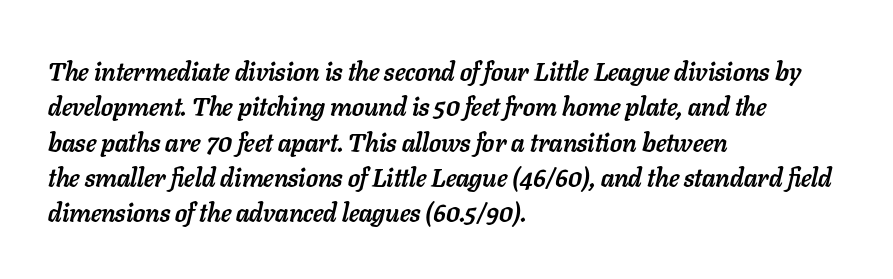
{"italic": "yes", "lean": "right", "slant_degrees": 11, "bold": "yes", "underline": "no", "align": "left", "line_spacing": "normal", "line_spacing_ratio": 1.36, "letter_spacing": "normal", "letter_spacing_em": 0.0, "glyph_px": 26}
